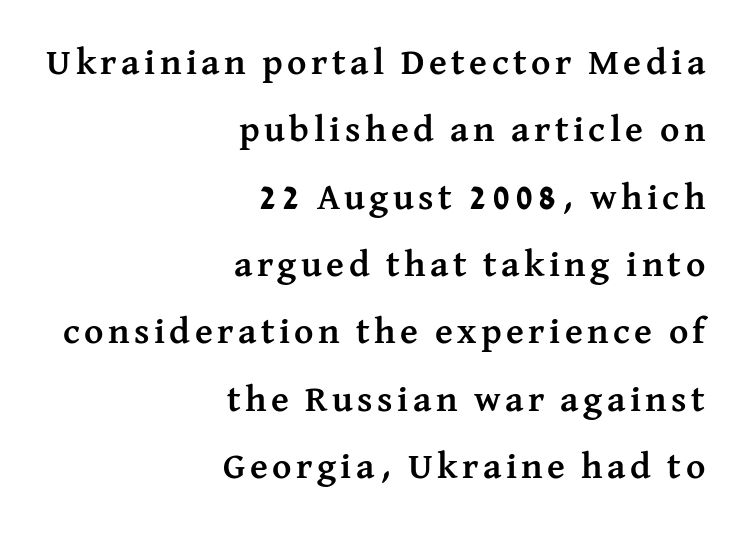
{"serif": "yes", "italic": "no", "bold": "yes", "weight": "semibold", "width": "normal", "stroke_contrast": "medium", "x_height": "medium", "monospaced": "no", "underline": "no", "align": "right", "line_spacing_ratio": 1.82, "glyph_px": 37}
